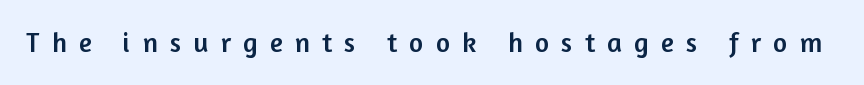
Unlike italic type, these characters show no tilt at all. Short note: letters widely spaced. The specimen omits any rule beneath the text block's lines.
